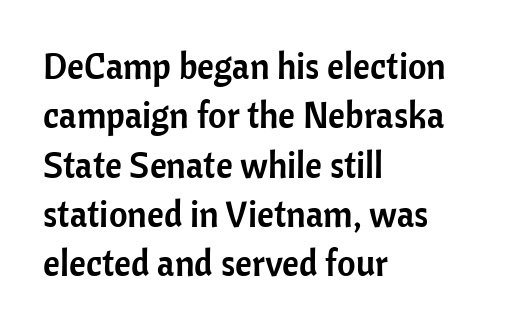
Q: Is the text italic (slanted)? A: No, it is upright.
Q: Is the typeface a serif or a sans-serif typeface? A: Sans-serif.
Q: Is the text underlined? A: No.
Q: How is the paragraph aligned? A: Left-aligned.
Q: Is the spacing between letters normal or unusually wide? A: Normal.
Q: Is the spacing between lines tight, normal or loose? A: Normal.
Q: Width (condensed, normal, or wide)? A: Normal.
Q: Stroke contrast? A: Low.
Q: x-height? A: Medium.
Q: Monospaced? A: No.
